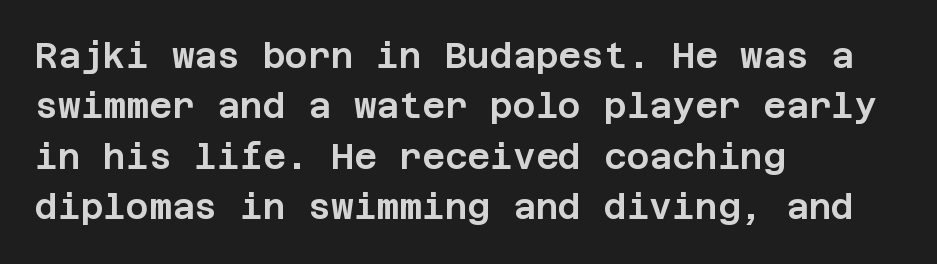
{"serif": "no", "italic": "no", "width": "normal", "stroke_contrast": "low", "x_height": "large", "underline": "no", "align": "left", "line_spacing": "normal", "line_spacing_ratio": 1.44, "letter_spacing": "normal", "letter_spacing_em": 0.0, "glyph_px": 35}
